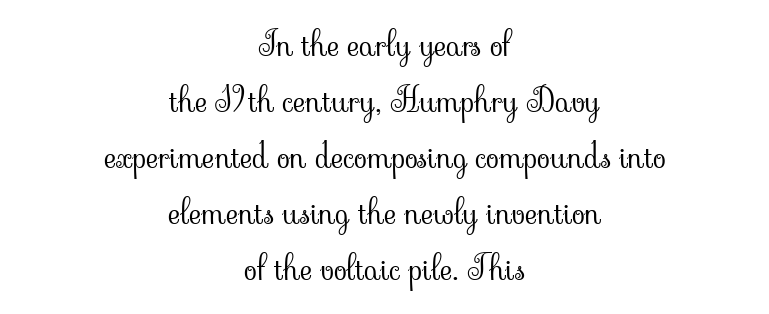
This sample has the flowing, uneven cadence of proportional lettering. These lines sit exactly where default settings would place them. The tracking reads as untouched default to a designer's eye. Classification — serif.
